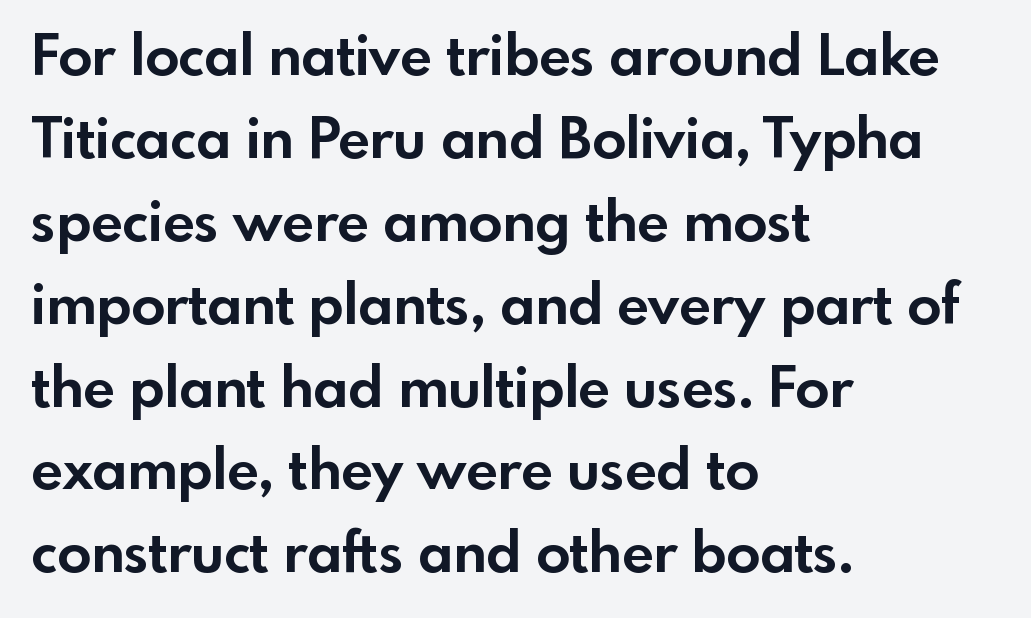
The image shows 56 px bold sans-serif type, upright; set left-aligned, normal line spacing (1.48x), normal letter spacing, not underlined; a small x-height.
